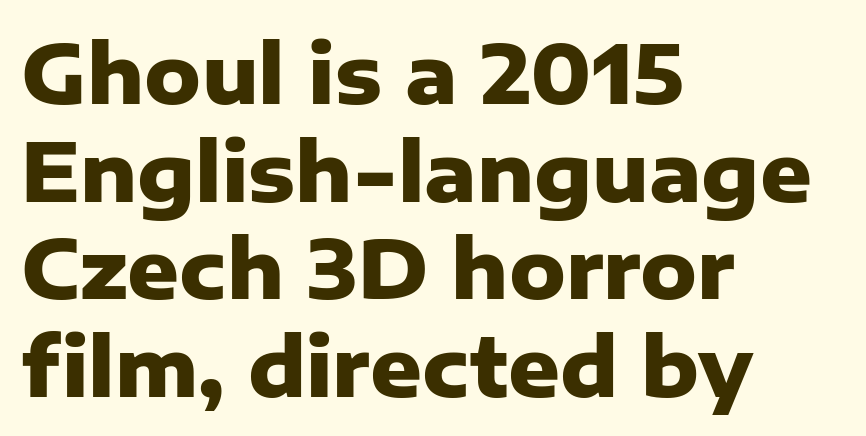
Q: Is the text bold? A: Yes.
Q: Is the text italic (slanted)? A: No, it is upright.
Q: Is the typeface a serif or a sans-serif typeface? A: Sans-serif.
Q: Is the text underlined? A: No.
Q: How is the paragraph aligned? A: Left-aligned.
Q: Is the spacing between letters normal or unusually wide? A: Normal.
Q: Width (condensed, normal, or wide)? A: Normal.
Q: Stroke contrast? A: Low.
Q: x-height? A: Medium.
Q: Monospaced? A: No.
